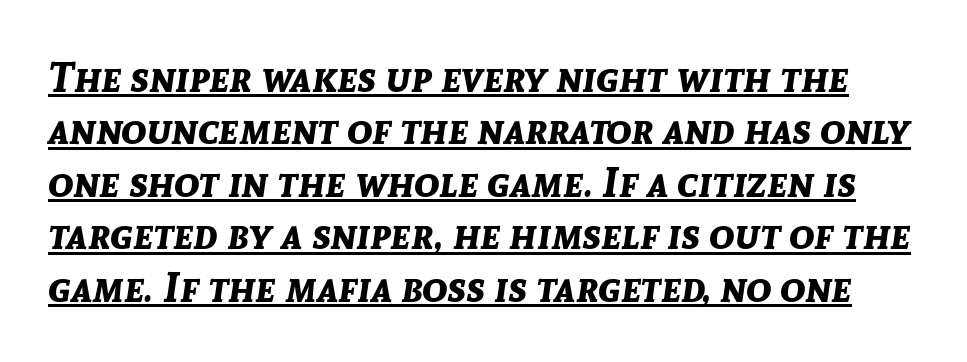
The image shows 42 px bold type, italic (leaning right); set normal line spacing (1.25x), normal letter spacing, underlined; low stroke contrast and a medium x-height.
